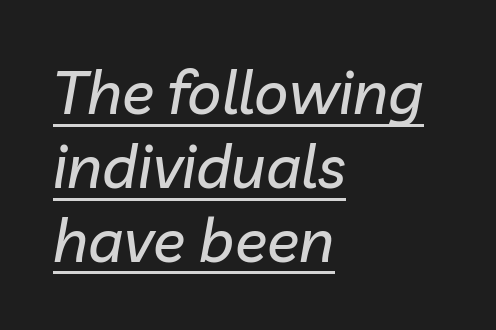
The image shows 60 px text type, italic (leaning right); set left-aligned, line spacing 1.23x, normal letter spacing, underlined; low stroke contrast and a medium x-height.
